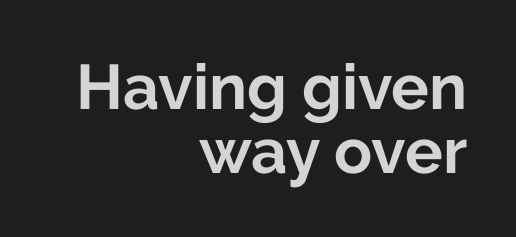
Q: Is the text bold? A: Yes.
Q: Is the text italic (slanted)? A: No, it is upright.
Q: Is the typeface a serif or a sans-serif typeface? A: Sans-serif.
Q: Is the text underlined? A: No.
Q: How is the paragraph aligned? A: Right-aligned.
Q: Is the spacing between letters normal or unusually wide? A: Normal.
Q: Is the spacing between lines tight, normal or loose? A: Tight.
Q: Width (condensed, normal, or wide)? A: Normal.
Q: Stroke contrast? A: Low.
Q: x-height? A: Medium.
Q: Monospaced? A: No.
